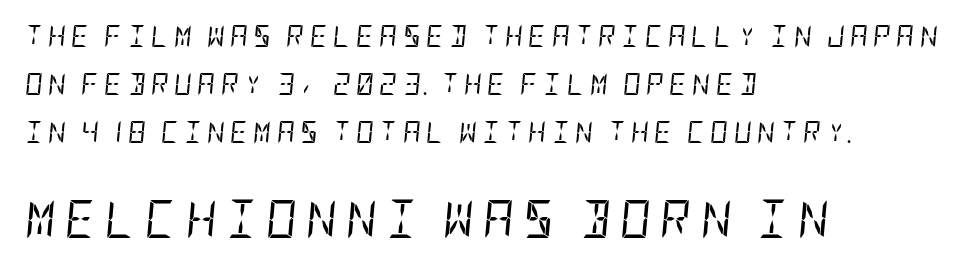
{"italic": "yes", "lean": "right", "slant_degrees": 5, "bold": "no", "weight": "regular", "width": "condensed", "stroke_contrast": "low", "x_height": "large", "underline": "no", "align": "left", "line_spacing": "loose", "line_spacing_ratio": 2.19, "letter_spacing": "wide", "letter_spacing_em": 0.24, "larger_block": "second", "size_ratio": 1.73, "glyph_px": 38}
